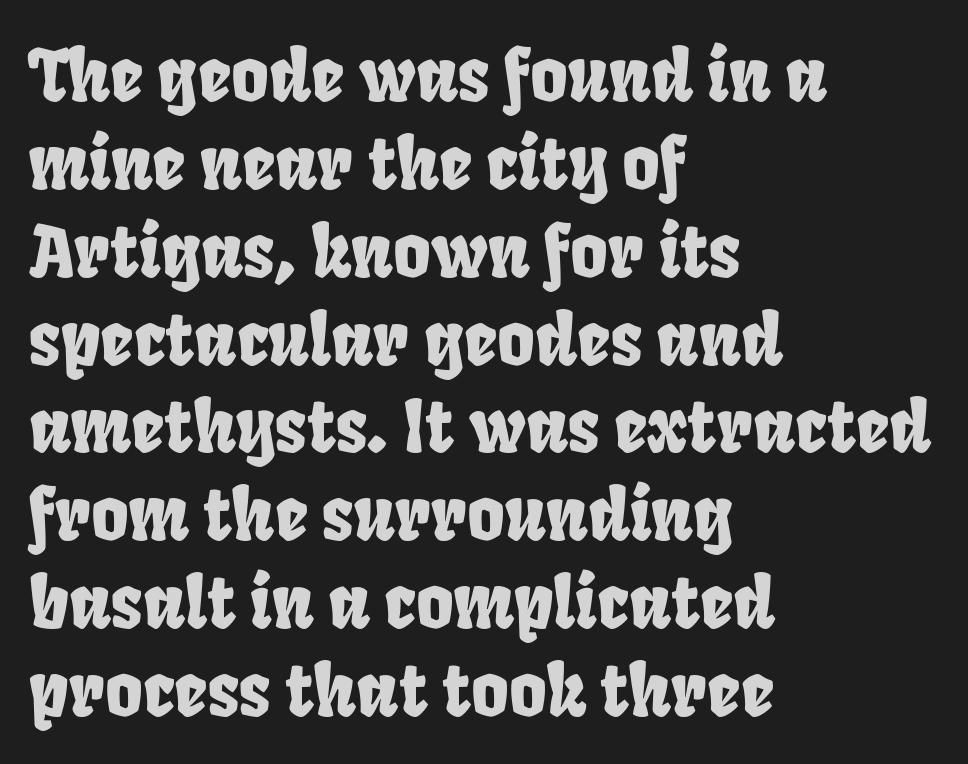
The compositor pushed each line to the left boundary. Each letter keeps its own natural width here, so spacing adapts to shape. Caption: standard tracking, unaltered. No feet cap the strokes, marking this as sans-serif type. Unmarked baselines from the first word to the last.
